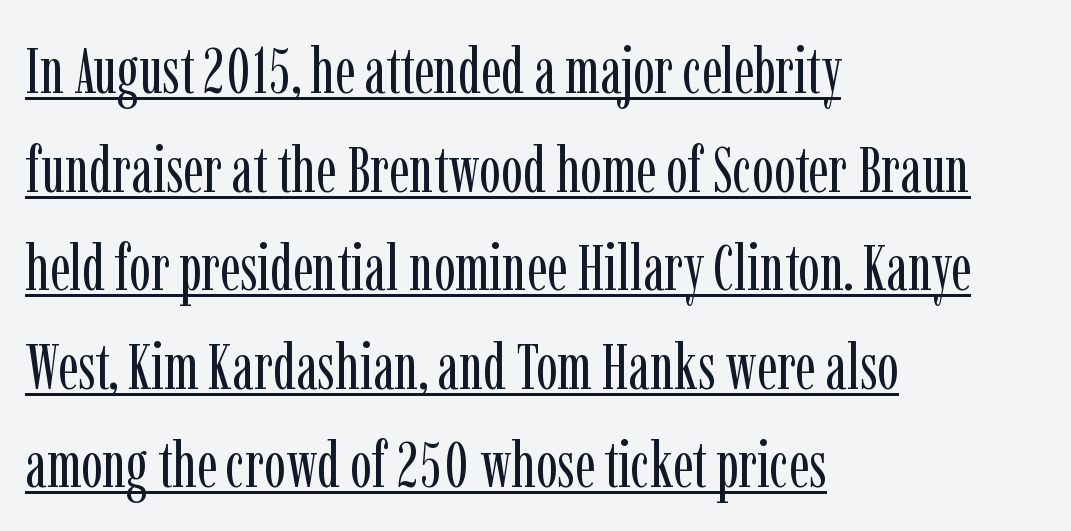
The image shows 64 px regular-weight, condensed serif type, upright; set left-aligned, normal line spacing (1.54x), normal letter spacing, underlined; low stroke contrast and a medium x-height.
